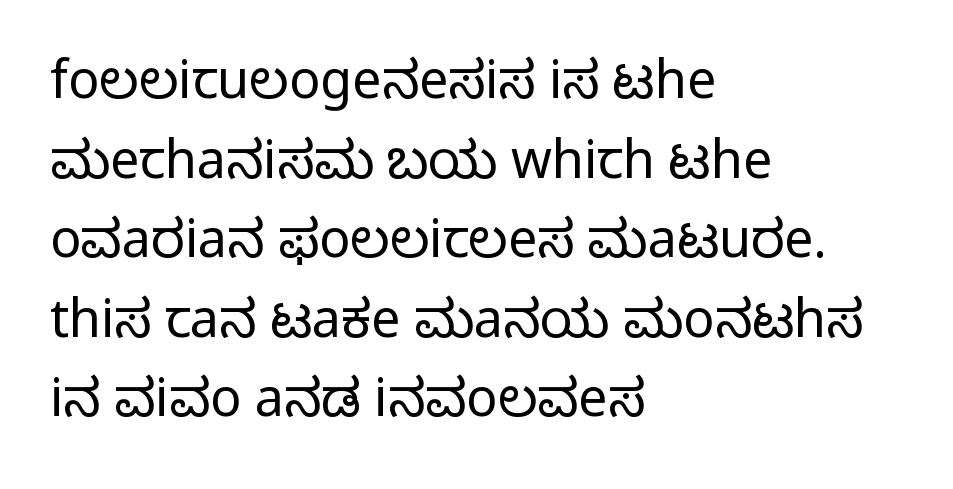
{"serif": "no", "italic": "no", "bold": "no", "weight": "regular", "width": "normal", "stroke_contrast": "low", "x_height": "medium", "monospaced": "no", "underline": "no", "align": "left", "line_spacing": "normal", "line_spacing_ratio": 1.53, "letter_spacing": "normal", "letter_spacing_em": 0.0, "glyph_px": 52}
